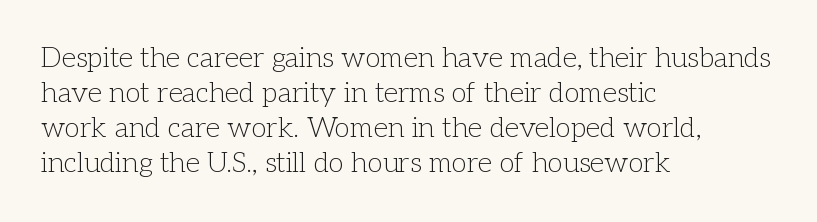
The image shows 28 px light serif type, upright; set left-aligned, normal line spacing (1.25x), normal letter spacing, not underlined; low stroke contrast and a medium x-height.
